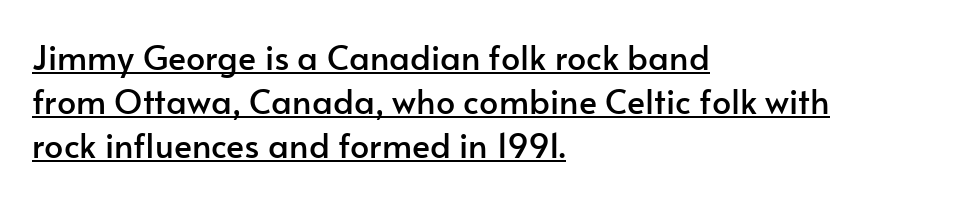
{"serif": "no", "italic": "no", "width": "normal", "stroke_contrast": "low", "x_height": "small", "monospaced": "no", "underline": "yes", "align": "left", "line_spacing": "normal", "line_spacing_ratio": 1.29, "letter_spacing": "normal", "letter_spacing_em": 0.0, "glyph_px": 34}
